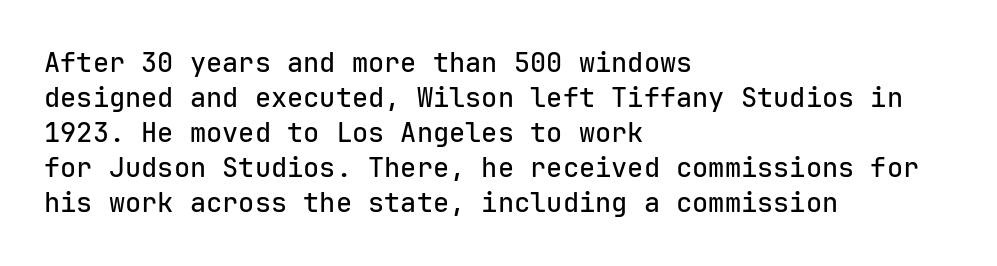
In CSS terms this would be text-align: left. Does the lettering tilt? It doesn't — this is upright. The strip under each line holds only bare page. Each word holds together tightly as a unit, with standard inter-letter gaps. These lines sit exactly where default settings would place them.
